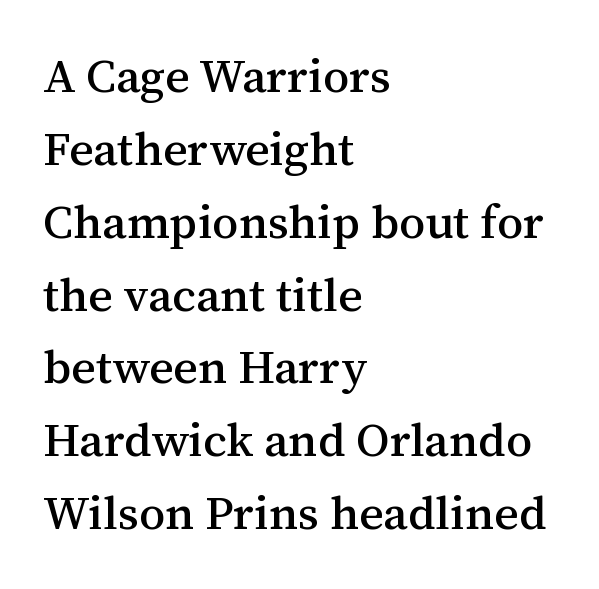
Q: Is the text italic (slanted)? A: No, it is upright.
Q: Is the typeface a serif or a sans-serif typeface? A: Serif.
Q: Is the text underlined? A: No.
Q: How is the paragraph aligned? A: Left-aligned.
Q: Is the spacing between letters normal or unusually wide? A: Normal.
Q: Is the spacing between lines tight, normal or loose? A: Normal.
Q: Width (condensed, normal, or wide)? A: Normal.
Q: Stroke contrast? A: Medium.
Q: x-height? A: Medium.
Q: Monospaced? A: No.
